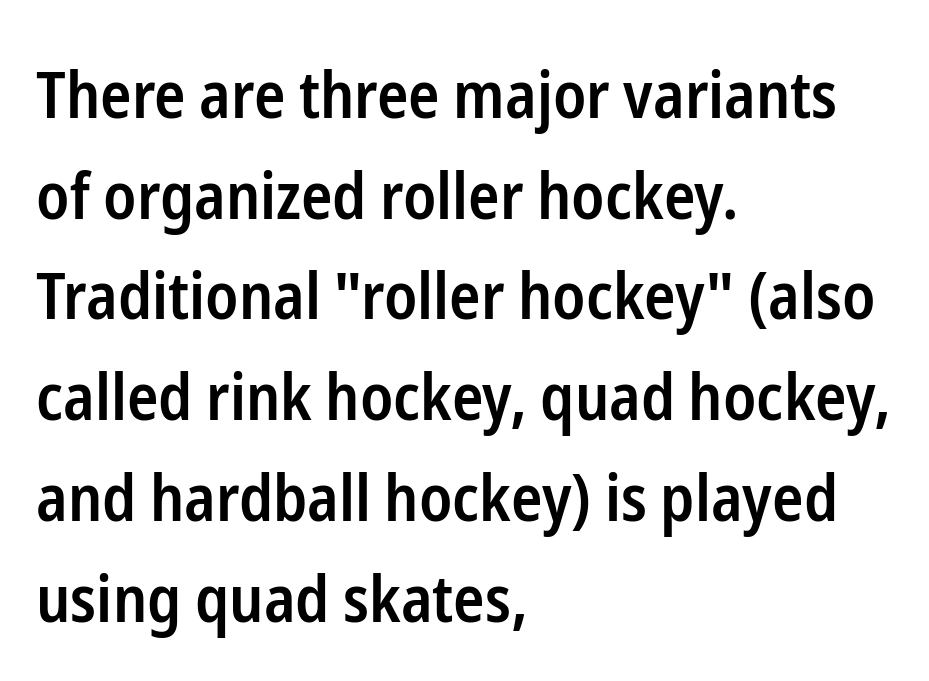
The line texture is even and compact thanks to regular tracking. What's the leading like? Ordinary, nothing unusual. When letters stand straight like this, we call the style roman or upright. The typesetter chose a ragged-right arrangement here.
